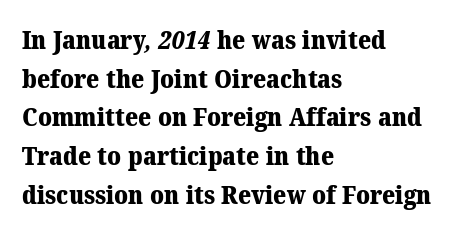
Q: Is the text bold? A: Yes.
Q: Is the text underlined? A: No.
Q: How is the paragraph aligned? A: Left-aligned.
Q: Is the spacing between letters normal or unusually wide? A: Normal.
Q: Is the spacing between lines tight, normal or loose? A: Normal.
